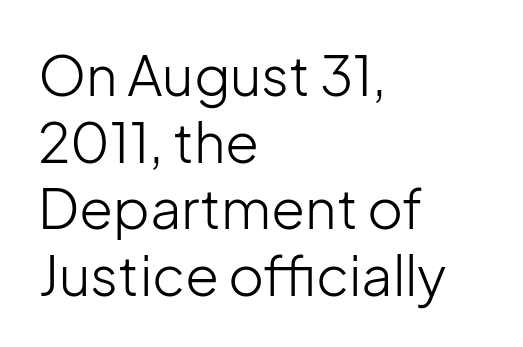
When letters stand straight like this, we call the style roman or upright. Grotesque or geometric, the face here clearly has no serifs. Vertical stems look standard width or narrower in stroke. The rendering uses natural spacing where letterforms have individual widths. Unmarked baselines from the first word to the last. Nothing unusual about the tracking: characters are spaced as the font intends.
